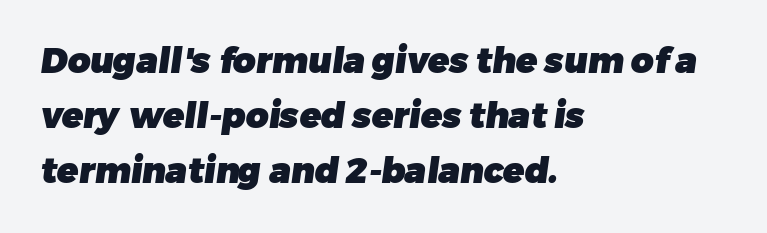
The image shows 35 px heavy sans-serif type; set left-aligned, normal line spacing (1.57x), normal letter spacing, not underlined; low stroke contrast and a medium x-height.
